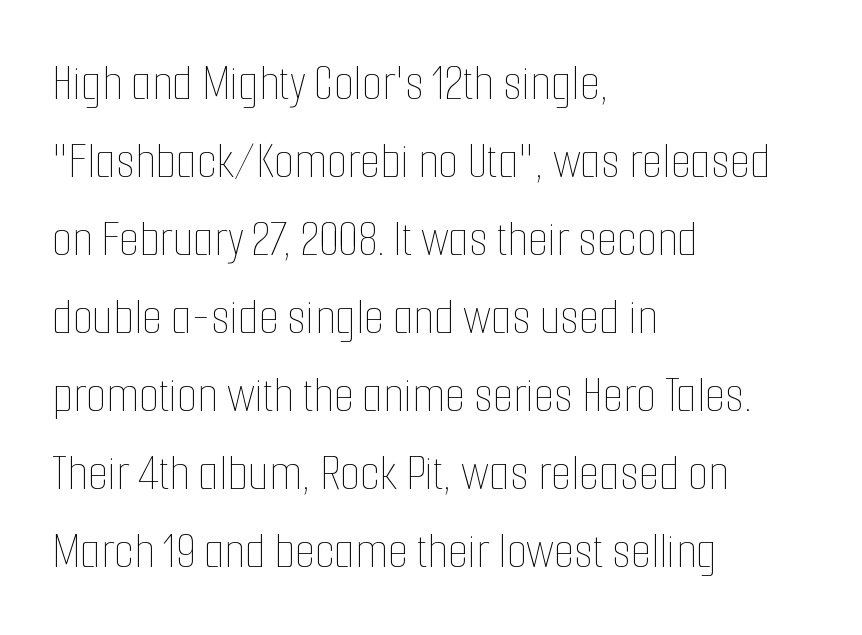
The leading is moderate, giving the passage an even texture. Each word holds together tightly as a unit, with standard inter-letter gaps. The baseline area is clear. Stems and bowls with no extra thickness — not bold.
